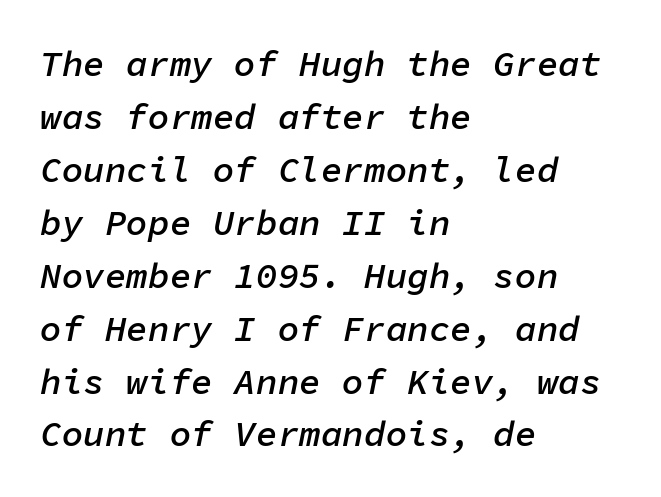
Q: Is the text bold? A: Semi-bold.
Q: Is the text italic (slanted)? A: Yes, it leans right by about 11 degrees.
Q: Is the text underlined? A: No.
Q: How is the paragraph aligned? A: Left-aligned.
Q: Is the spacing between letters normal or unusually wide? A: Normal.
Q: Is the spacing between lines tight, normal or loose? A: Normal.
Q: Width (condensed, normal, or wide)? A: Normal.
Q: Stroke contrast? A: Low.
Q: x-height? A: Medium.
Q: Monospaced? A: Yes.
